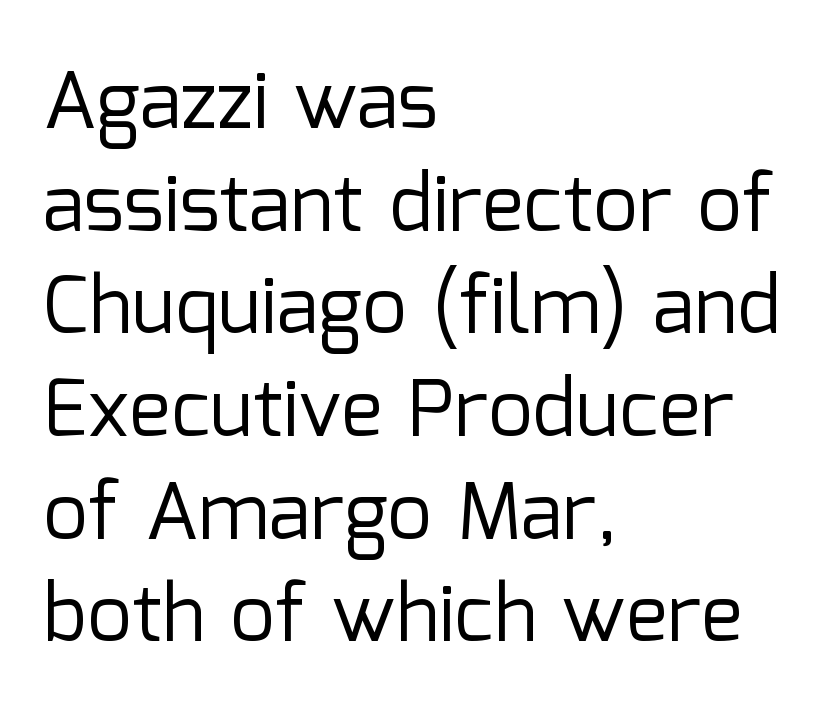
The passage shown stacks its lines at a standard gap. The gap between lines stays unmarked. In terms of letterspacing, this is plain default setting. Where is the straight margin? On the left. Quick note: not italic, upright. The text was rendered using a sans face with plain stroke endings.
